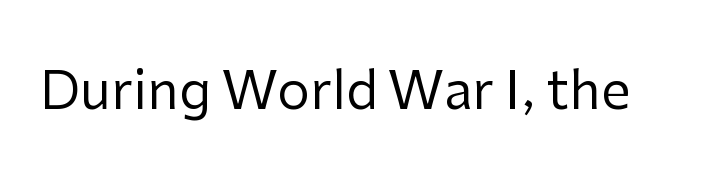
The image shows 52 px regular-weight sans-serif type, upright; set normal letter spacing, not underlined; low stroke contrast and a medium x-height.
